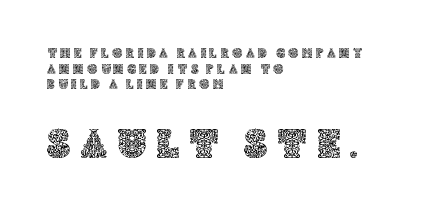
The image shows 42 px text type, upright; set left-aligned, tight line spacing (1.12x), unusually wide letter spacing (+0.25 em), not underlined; the second (bottom) block is 3.0x larger; a large x-height.
